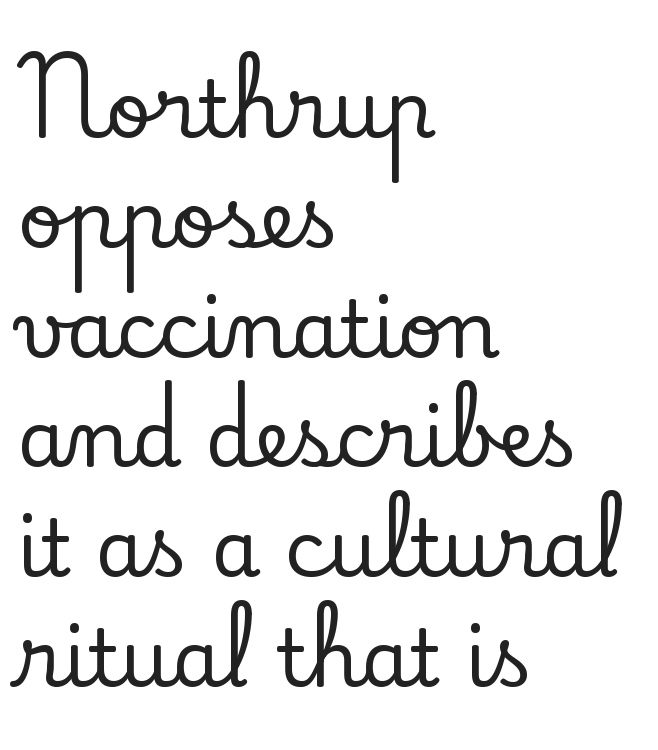
The rendering uses natural spacing where letterforms have individual widths. Ordinary non-slanted type is in use. Check under the words: just untouched page. Typographically, this falls in the serif category. Leading matches the norm, producing a regular column. Nobody touched the tracking dial on this one.
